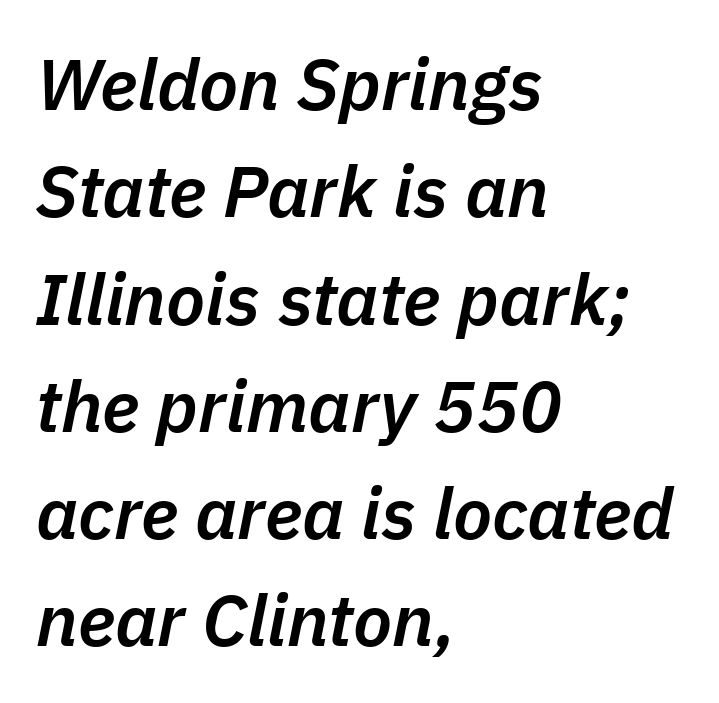
{"italic": "yes", "lean": "right", "slant_degrees": 11, "bold": "semi", "weight": "semibold", "width": "normal", "stroke_contrast": "low", "x_height": "medium", "monospaced": "no", "underline": "no", "align": "left", "line_spacing": "normal", "line_spacing_ratio": 1.49, "letter_spacing": "normal", "letter_spacing_em": 0.0, "glyph_px": 72}
